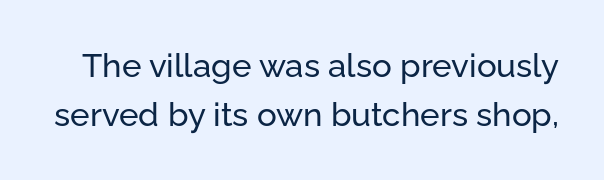
{"serif": "no", "italic": "no", "width": "normal", "stroke_contrast": "low", "x_height": "medium", "monospaced": "no", "underline": "no", "line_spacing": "normal", "line_spacing_ratio": 1.49, "letter_spacing": "normal", "letter_spacing_em": 0.0, "glyph_px": 33}
